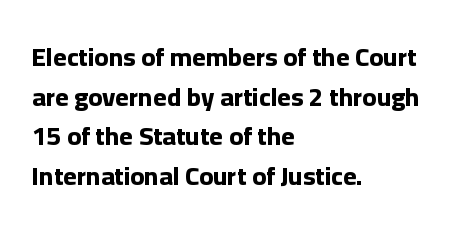
The image shows 26 px bold type, upright; set left-aligned, normal line spacing (1.52x), normal letter spacing, not underlined.
